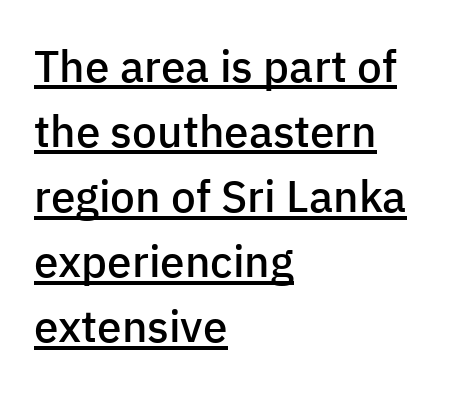
Nothing unusual about the tracking: characters are spaced as the font intends. This sample is left-justified, so line endings fall wherever the words run out. A somewhat darkened texture: the type is semibold rather than bold. The type sits square on the baseline with zero lean.
